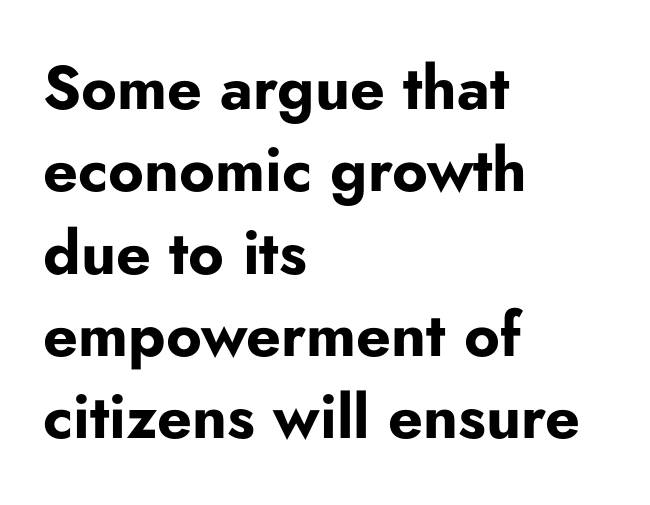
Check under the words: just untouched page. Students, note that the glyphs here touch the page at normal intervals. Set as a true bold cut, around the 700 mark. The lettering stays uniformly vertical, giving the passage a roman look. Rows of type keep a routine distance in the vertical direction.
